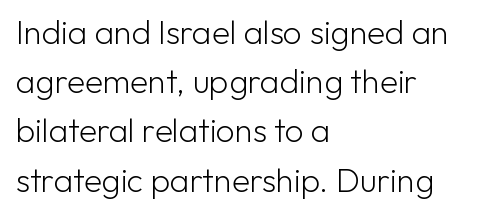
Q: Is the text bold? A: No.
Q: Is the text italic (slanted)? A: No, it is upright.
Q: Is the typeface a serif or a sans-serif typeface? A: Sans-serif.
Q: Is the text underlined? A: No.
Q: How is the paragraph aligned? A: Left-aligned.
Q: Is the spacing between letters normal or unusually wide? A: Normal.
Q: Is the spacing between lines tight, normal or loose? A: Normal.
Q: Width (condensed, normal, or wide)? A: Normal.
Q: Stroke contrast? A: Low.
Q: x-height? A: Medium.
Q: Monospaced? A: No.
